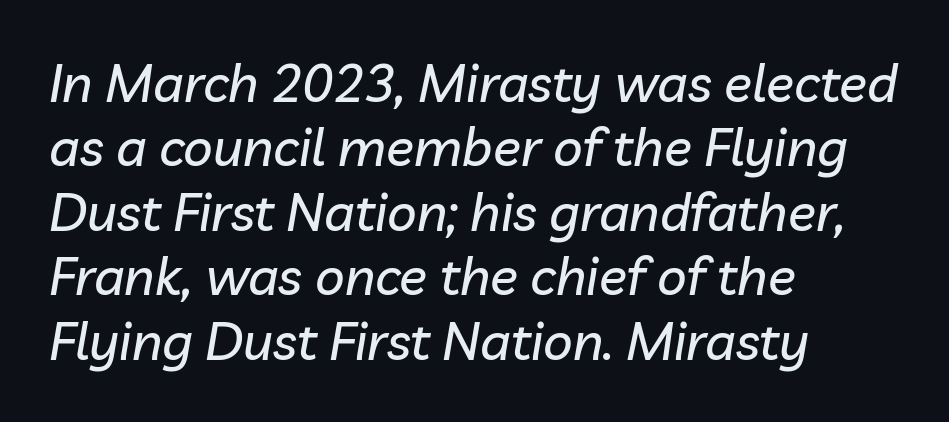
{"italic": "yes", "lean": "right", "slant_degrees": 10, "width": "normal", "stroke_contrast": "low", "x_height": "medium", "monospaced": "no", "underline": "no", "align": "left", "line_spacing_ratio": 1.24, "letter_spacing": "normal", "letter_spacing_em": 0.0, "glyph_px": 52}
